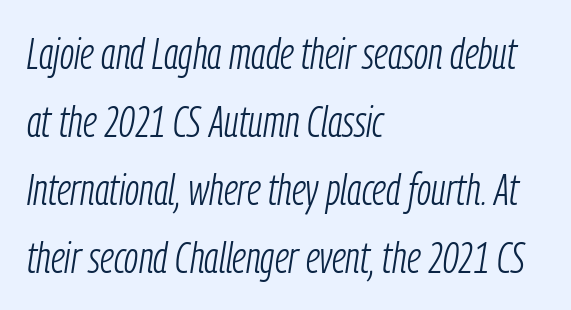
{"italic": "yes", "lean": "right", "slant_degrees": 9, "bold": "no", "weight": "light", "width": "condensed", "stroke_contrast": "low", "x_height": "medium", "monospaced": "no", "underline": "no", "align": "left", "line_spacing": "normal", "line_spacing_ratio": 1.58, "letter_spacing": "normal", "letter_spacing_em": 0.0, "glyph_px": 43}
